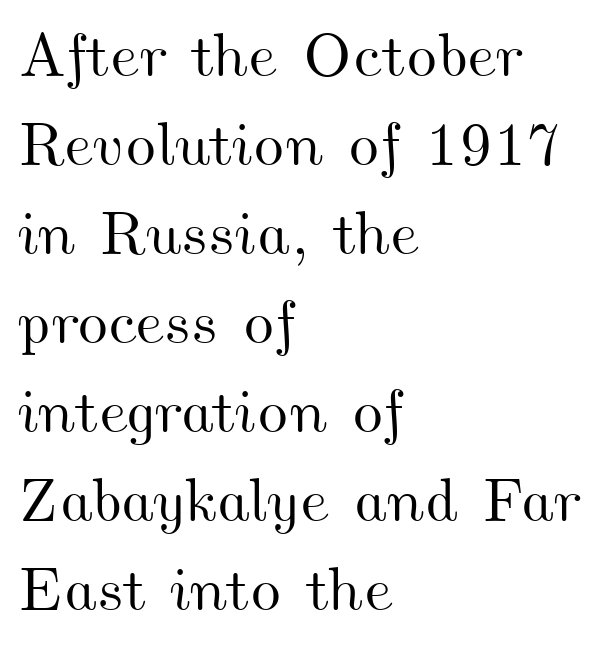
The strip under each line holds only bare page. The rendering uses natural spacing where letterforms have individual widths. A typesetter would call this zero additional tracking. Teacher's note: observe the even left margin — that is flush-left alignment.
